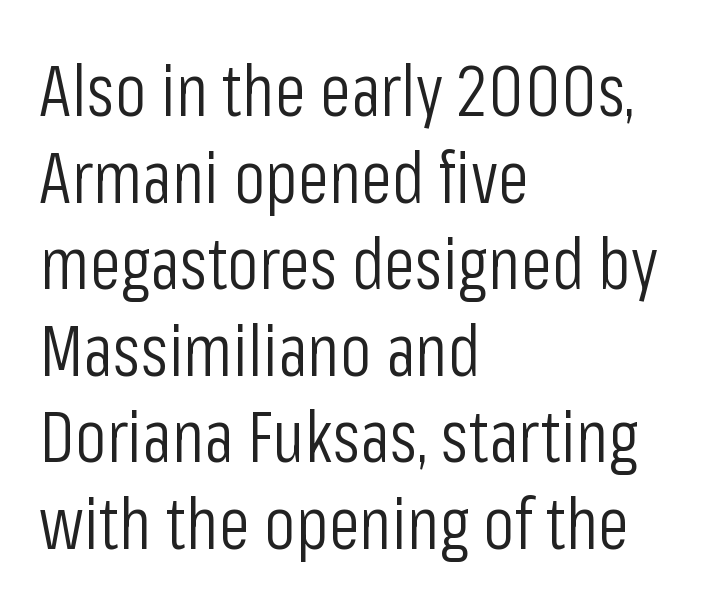
{"serif": "no", "italic": "no", "bold": "no", "weight": "light", "width": "condensed", "stroke_contrast": "low", "x_height": "medium", "monospaced": "no", "underline": "no", "align": "left", "line_spacing_ratio": 1.22, "letter_spacing": "normal", "letter_spacing_em": 0.0, "glyph_px": 71}
